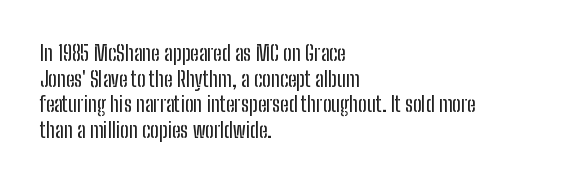
{"italic": "no", "underline": "no", "align": "left", "line_spacing_ratio": 1.22, "letter_spacing": "normal", "letter_spacing_em": 0.0, "glyph_px": 21}
